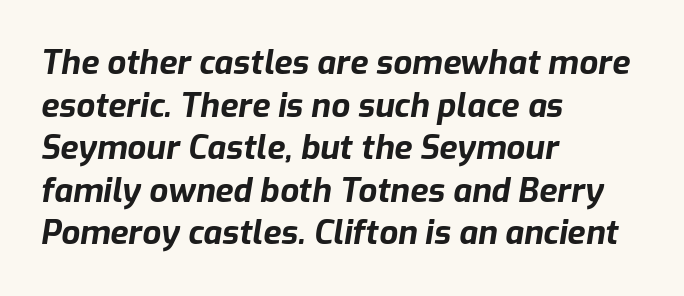
{"italic": "yes", "lean": "right", "slant_degrees": 9, "bold": "yes", "weight": "bold", "width": "normal", "stroke_contrast": "low", "x_height": "medium", "monospaced": "no", "underline": "no", "align": "left", "line_spacing": "normal", "line_spacing_ratio": 1.29, "letter_spacing": "normal", "letter_spacing_em": 0.0, "glyph_px": 33}
